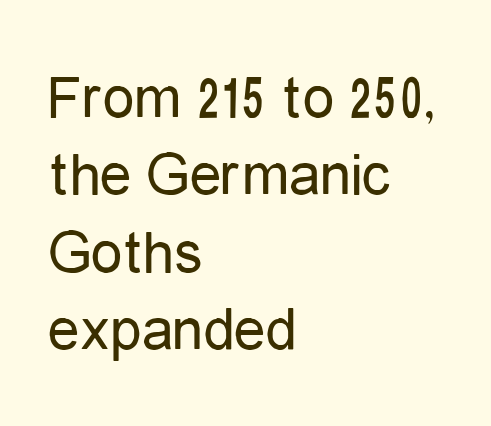
{"serif": "no", "italic": "no", "bold": "no", "weight": "regular", "width": "condensed", "stroke_contrast": "low", "x_height": "medium", "monospaced": "no", "underline": "no", "align": "left", "line_spacing_ratio": 1.23, "letter_spacing": "normal", "letter_spacing_em": 0.0, "glyph_px": 63}
